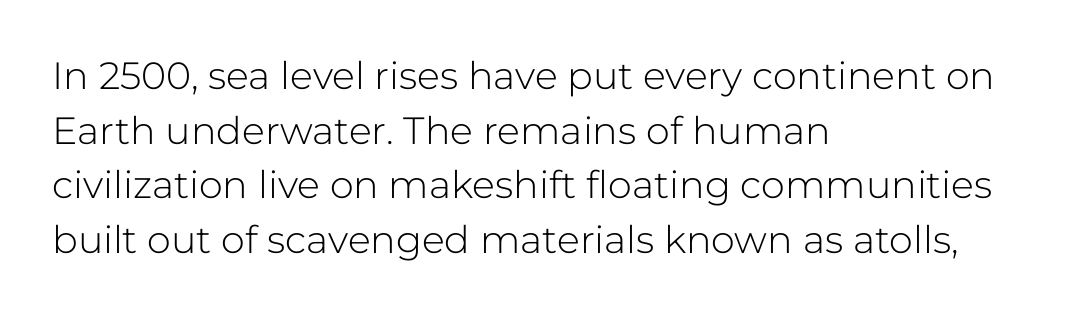
{"serif": "no", "italic": "no", "bold": "no", "weight": "light", "width": "normal", "stroke_contrast": "low", "x_height": "medium", "monospaced": "no", "underline": "no", "align": "left", "line_spacing": "normal", "line_spacing_ratio": 1.44, "letter_spacing": "normal", "letter_spacing_em": 0.0, "glyph_px": 38}
